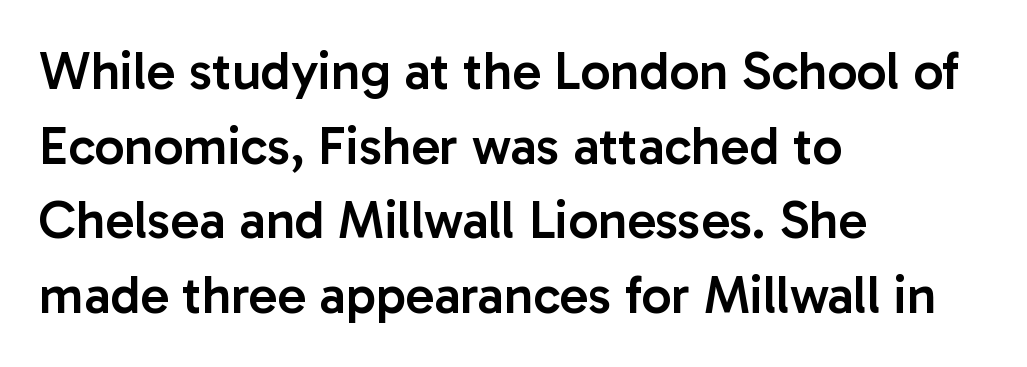
The image shows 53 px semibold sans-serif type, upright; set left-aligned, normal line spacing (1.41x), normal letter spacing, not underlined; low stroke contrast and a medium x-height.
